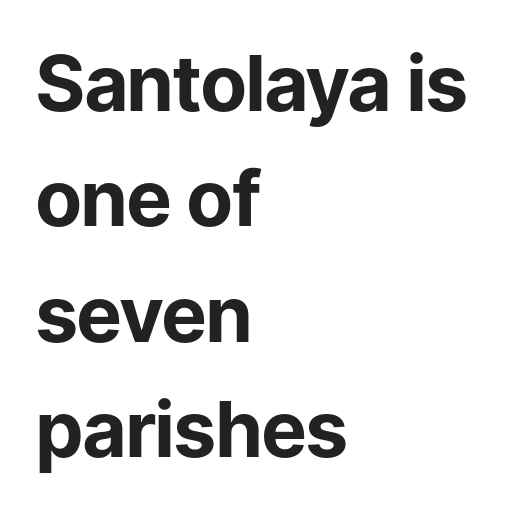
The image shows 77 px bold sans-serif type, upright; set left-aligned, normal line spacing (1.5x), normal letter spacing, not underlined; low stroke contrast and a medium x-height.
